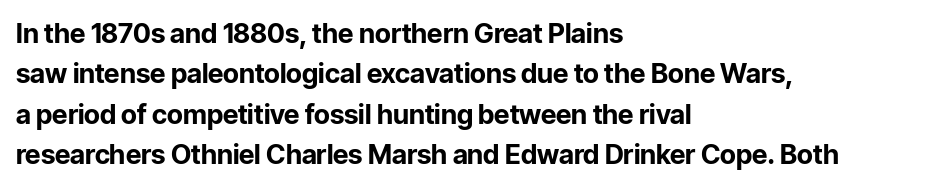
The image shows 27 px bold type, upright; set left-aligned, normal line spacing (1.5x), normal letter spacing, not underlined.
